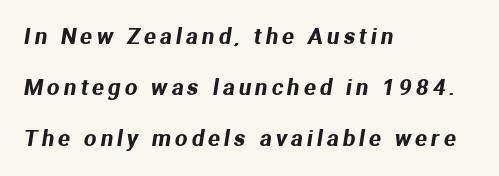
Q: Is the text underlined? A: No.
Q: How is the paragraph aligned? A: Left-aligned.
Q: Is the spacing between lines tight, normal or loose? A: Loose.
